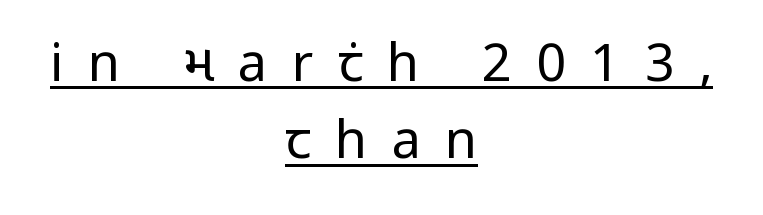
What stands out about the letter spacing? Its width — letters are far apart. Do the characters align in a grid? No, the font is proportional. You can tell from the bare stems that sans-serif type was used. The block of text has a typical density, with ordinary space between rows. No letter is thick-stroked: the sample isn't bold.
